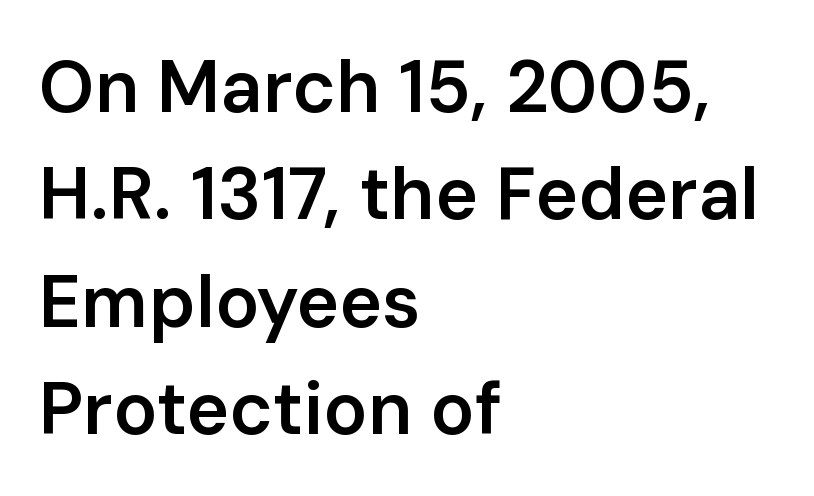
The image shows 73 px semibold sans-serif type, upright; set left-aligned, normal line spacing (1.47x), normal letter spacing, not underlined; low stroke contrast and a medium x-height.
